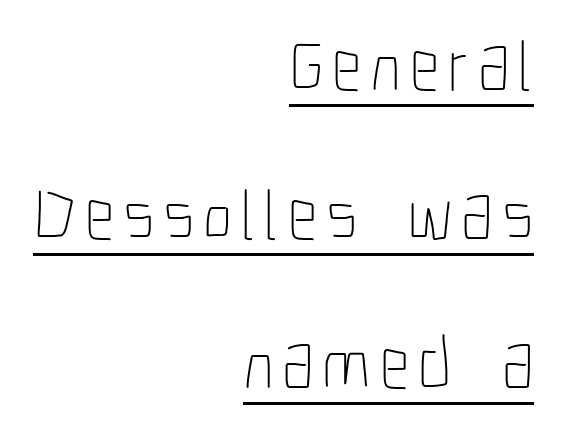
The image shows 73 px thin, condensed type, upright; set right-aligned, loose line spacing (2.04x), underlined; low stroke contrast and a medium x-height.
